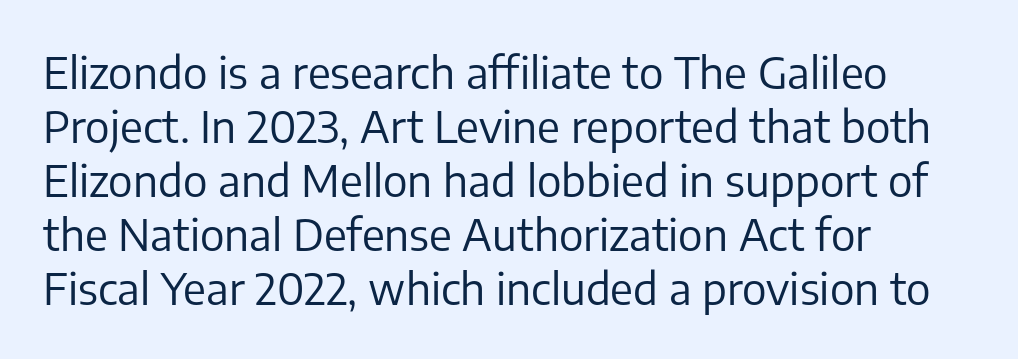
Caption: multi-line text, flush left, ragged right. The rendering uses natural spacing where letterforms have individual widths. Every character sits straight up, as roman type does. Rule under the text: the space is simply empty. Check where the strokes stop: nothing finishes them off — pure sans.
